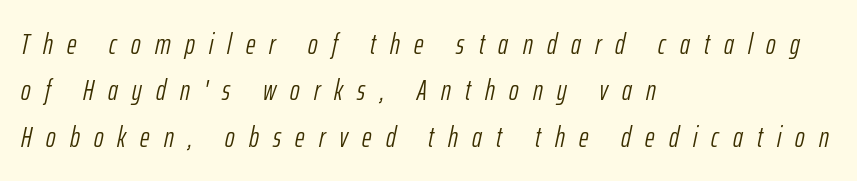
The image shows 29 px light, condensed type, italic (leaning right); set left-aligned, normal line spacing (1.6x), unusually wide letter spacing (+0.49 em), not underlined; low stroke contrast and a medium x-height.
